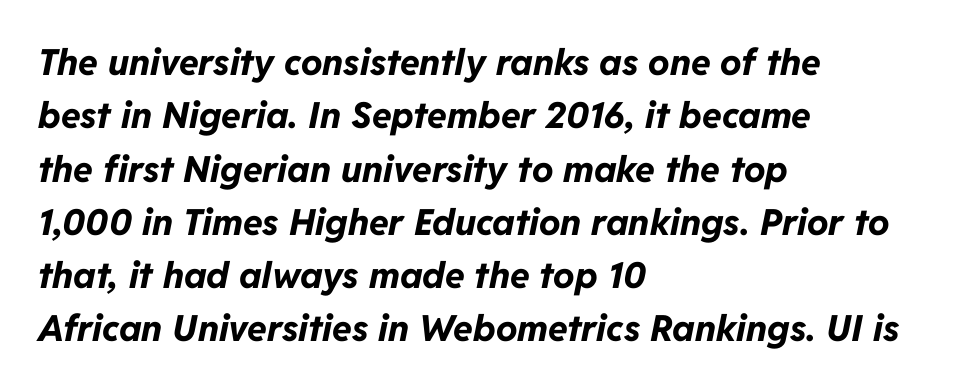
Q: Is the text bold? A: Yes.
Q: Is the text italic (slanted)? A: Yes, it leans right by about 11 degrees.
Q: Is the text underlined? A: No.
Q: How is the paragraph aligned? A: Left-aligned.
Q: Is the spacing between letters normal or unusually wide? A: Normal.
Q: Is the spacing between lines tight, normal or loose? A: Normal.
Q: Width (condensed, normal, or wide)? A: Normal.
Q: Stroke contrast? A: Low.
Q: x-height? A: Medium.
Q: Monospaced? A: No.
